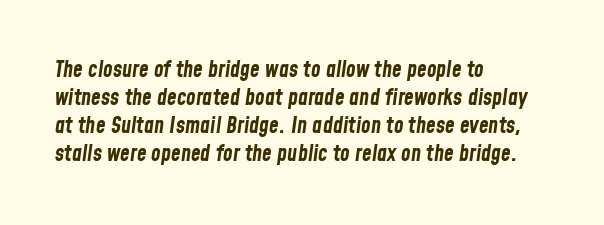
{"italic": "yes", "lean": "right", "slant_degrees": 8, "bold": "yes", "underline": "no", "align": "left", "line_spacing": "normal", "line_spacing_ratio": 1.27, "letter_spacing": "normal", "letter_spacing_em": 0.0, "glyph_px": 22}
